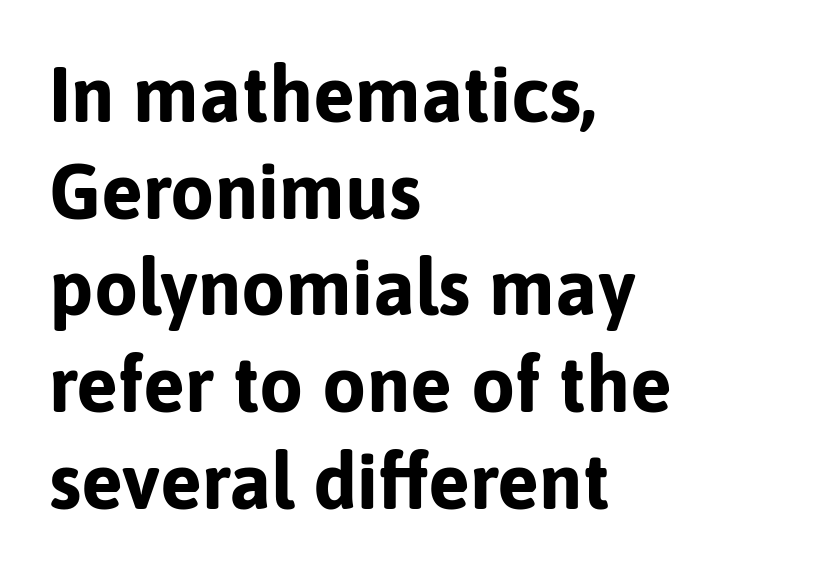
{"serif": "no", "italic": "no", "bold": "yes", "weight": "bold", "width": "normal", "stroke_contrast": "low", "x_height": "medium", "monospaced": "no", "underline": "no", "align": "left", "line_spacing_ratio": 1.24, "letter_spacing": "normal", "letter_spacing_em": 0.0, "glyph_px": 78}
